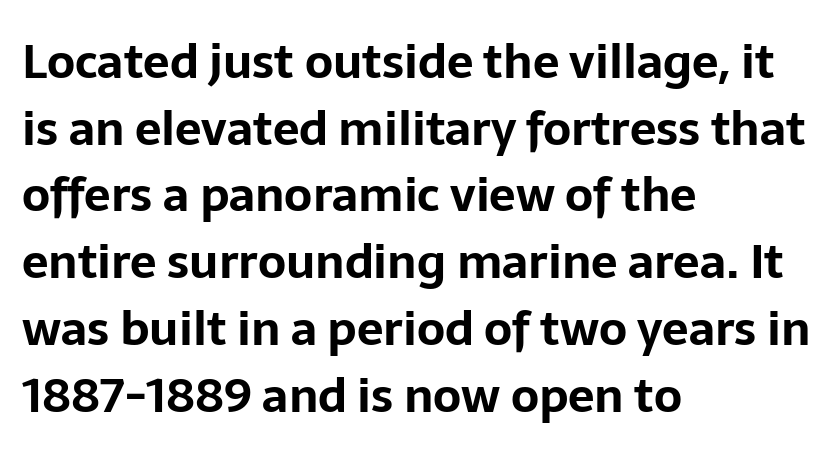
{"serif": "no", "italic": "no", "bold": "yes", "weight": "bold", "width": "normal", "stroke_contrast": "low", "x_height": "medium", "monospaced": "no", "underline": "no", "align": "left", "line_spacing": "normal", "line_spacing_ratio": 1.42, "letter_spacing": "normal", "letter_spacing_em": 0.0, "glyph_px": 47}
